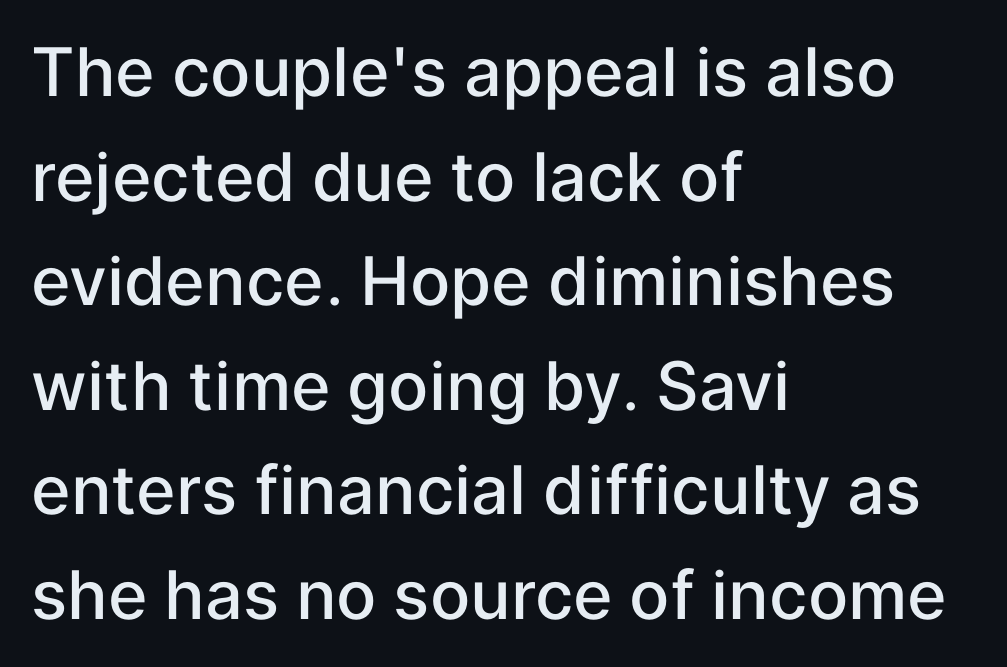
The image shows 67 px semibold sans-serif type, upright; set left-aligned, normal line spacing (1.56x), normal letter spacing, not underlined; low stroke contrast and a medium x-height.
